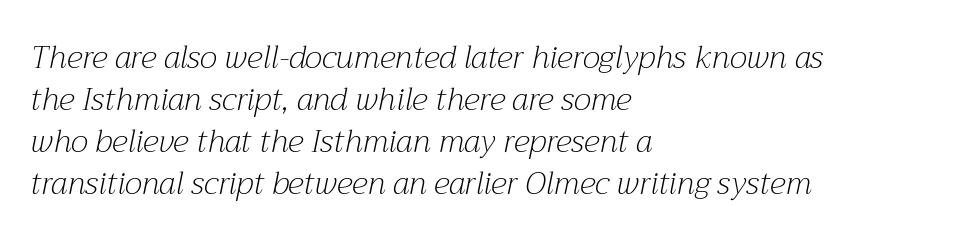
Q: Is the text bold? A: No.
Q: Is the text italic (slanted)? A: Yes, it leans right by about 12 degrees.
Q: Is the typeface a serif or a sans-serif typeface? A: Serif.
Q: Is the text underlined? A: No.
Q: How is the paragraph aligned? A: Left-aligned.
Q: Is the spacing between letters normal or unusually wide? A: Normal.
Q: Is the spacing between lines tight, normal or loose? A: Normal.
Q: Width (condensed, normal, or wide)? A: Normal.
Q: Stroke contrast? A: Medium.
Q: x-height? A: Medium.
Q: Monospaced? A: No.
